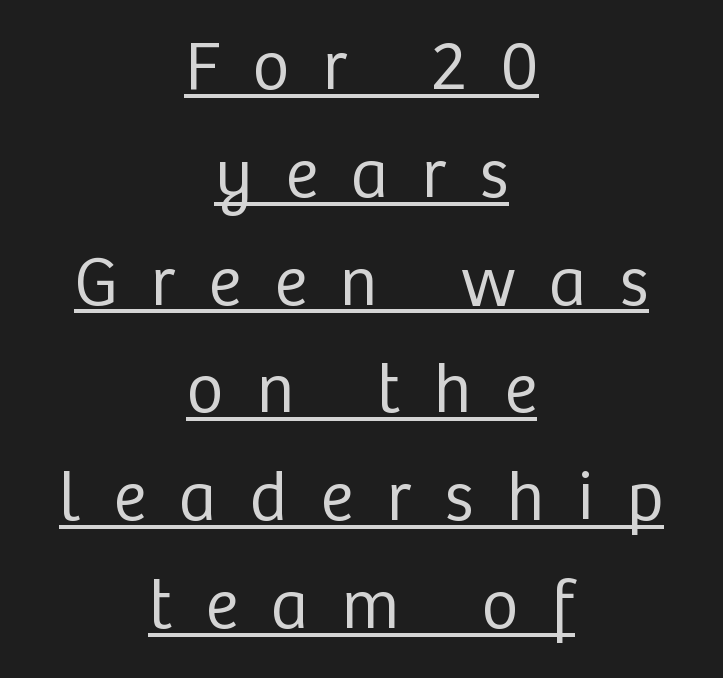
The image shows 70 px regular-weight sans-serif type, upright; set centered, normal line spacing (1.54x), unusually wide letter spacing (+0.48 em), underlined; low stroke contrast and a medium x-height.
